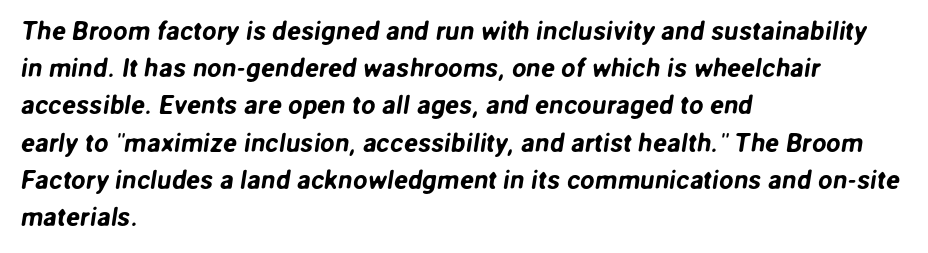
Honestly, the row spacing looks completely unremarkable. Anything drawn beneath the words? Only blank space. The compositor pushed each line to the left boundary. Words appear dense and cohesive because spacing is normal.
